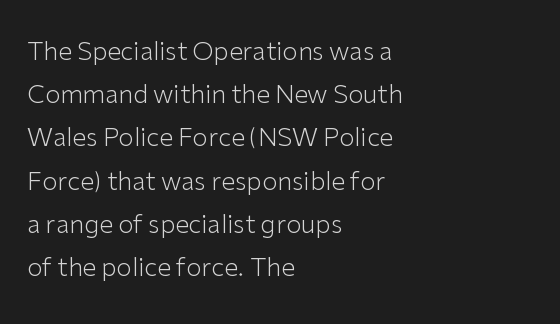
{"italic": "no", "bold": "no", "underline": "no", "align": "left", "line_spacing_ratio": 1.73, "letter_spacing": "normal", "letter_spacing_em": 0.0, "glyph_px": 25}
